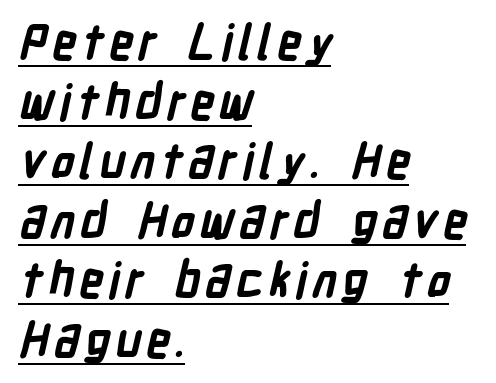
{"serif": "no", "bold": "yes", "weight": "bold", "width": "condensed", "stroke_contrast": "low", "x_height": "medium", "monospaced": "no", "underline": "yes", "align": "left", "line_spacing_ratio": 1.24, "glyph_px": 48}
